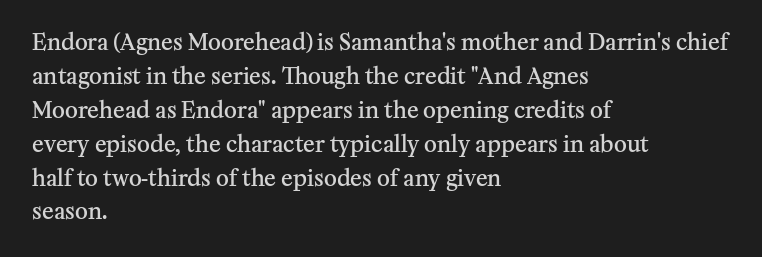
Q: Is the text bold? A: Semi-bold.
Q: Is the text italic (slanted)? A: No, it is upright.
Q: Is the text underlined? A: No.
Q: How is the paragraph aligned? A: Left-aligned.
Q: Is the spacing between letters normal or unusually wide? A: Normal.
Q: Is the spacing between lines tight, normal or loose? A: Normal.
